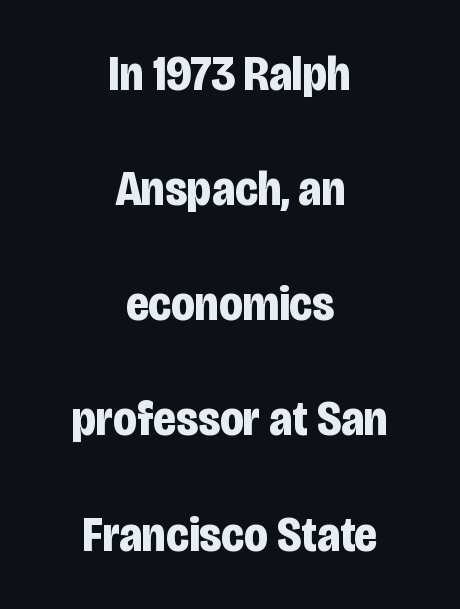
Q: Is the text bold? A: Yes.
Q: Is the text italic (slanted)? A: No, it is upright.
Q: Is the typeface a serif or a sans-serif typeface? A: Sans-serif.
Q: Is the text underlined? A: No.
Q: How is the paragraph aligned? A: Centered.
Q: Is the spacing between letters normal or unusually wide? A: Normal.
Q: Is the spacing between lines tight, normal or loose? A: Loose.
Q: Width (condensed, normal, or wide)? A: Condensed.
Q: Stroke contrast? A: Low.
Q: x-height? A: Large.
Q: Monospaced? A: No.
